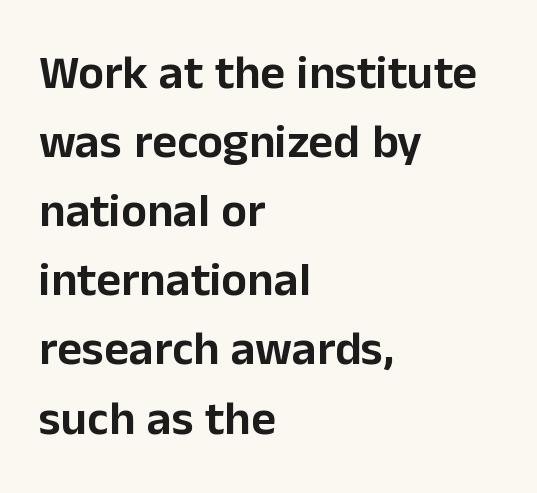
{"serif": "no", "italic": "no", "width": "normal", "stroke_contrast": "low", "x_height": "medium", "monospaced": "no", "underline": "no", "align": "left", "line_spacing": "normal", "line_spacing_ratio": 1.44, "letter_spacing": "normal", "letter_spacing_em": 0.0, "glyph_px": 48}
